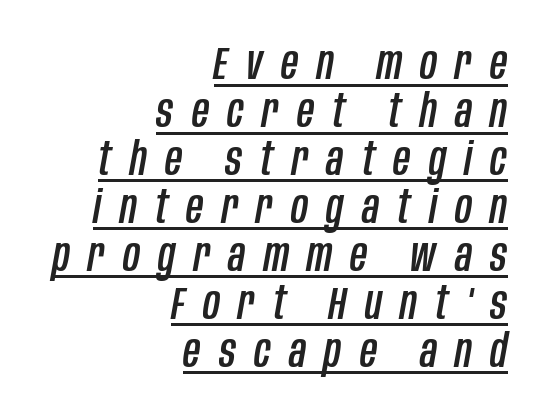
The image shows 47 px condensed type, italic (leaning right); set right-aligned, tight line spacing (1.02x), unusually wide letter spacing (+0.39 em), underlined; low stroke contrast and a large x-height.
